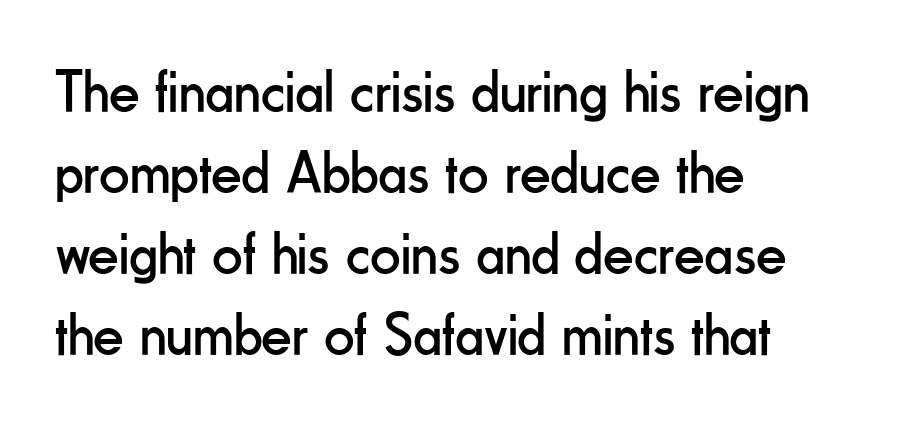
{"serif": "no", "italic": "no", "bold": "no", "weight": "regular", "width": "condensed", "stroke_contrast": "low", "x_height": "small", "monospaced": "no", "underline": "no", "align": "left", "line_spacing": "normal", "line_spacing_ratio": 1.35, "letter_spacing": "normal", "letter_spacing_em": 0.0, "glyph_px": 60}
